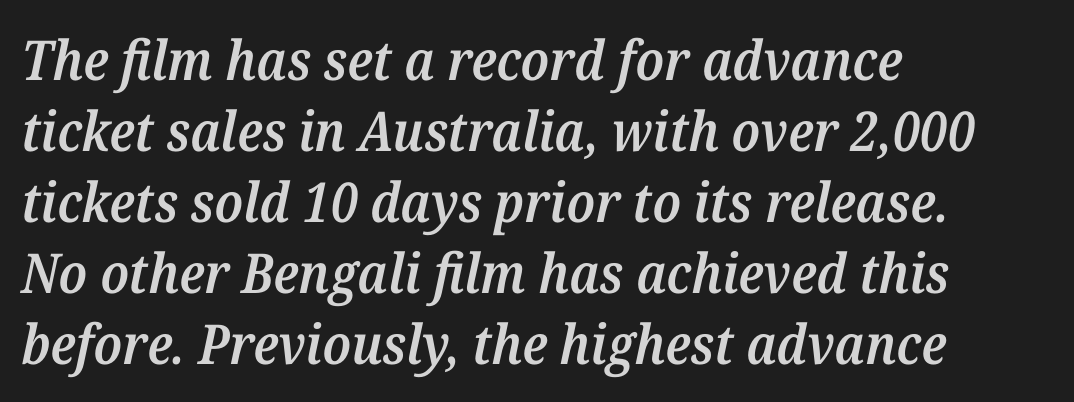
Q: Is the text bold? A: Semi-bold.
Q: Is the text italic (slanted)? A: Yes, it leans right by about 12 degrees.
Q: Is the typeface a serif or a sans-serif typeface? A: Serif.
Q: Is the text underlined? A: No.
Q: How is the paragraph aligned? A: Left-aligned.
Q: Is the spacing between letters normal or unusually wide? A: Normal.
Q: Is the spacing between lines tight, normal or loose? A: Normal.
Q: Width (condensed, normal, or wide)? A: Normal.
Q: Stroke contrast? A: Medium.
Q: x-height? A: Medium.
Q: Monospaced? A: No.
